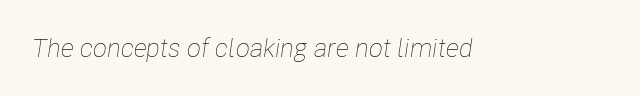
No chunkiness to these letters — they're not bold. Is the type slanted? Yes — the strokes lean at a clear angle. The baseline area is clear. The face used here is rendered with its standard letterfit.
